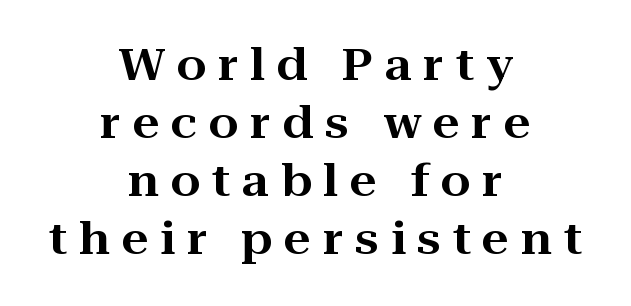
The image shows 43 px wide serif type, upright; set centered, normal line spacing (1.35x), unusually wide letter spacing (+0.27 em), not underlined; high stroke contrast and a medium x-height.
